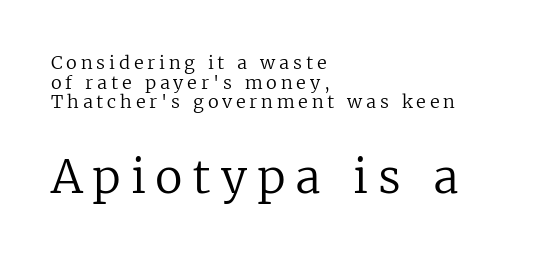
The specimen reads as upright at a glance. Notice how descenders almost collide with the ascenders below — that's tight leading. Is the stroke heavy? The answer is a plain regular-or-lighter. Check the space under the baseline: it is left empty.
